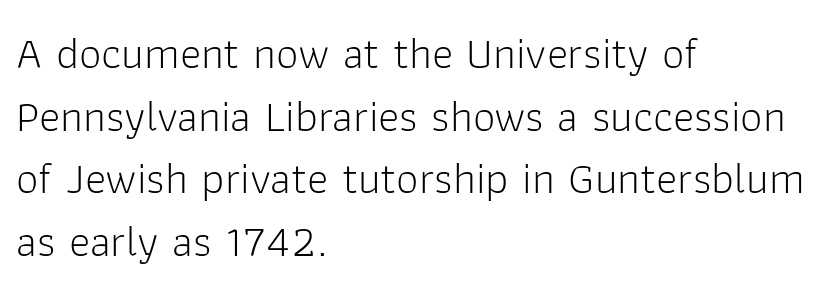
{"serif": "no", "italic": "no", "bold": "no", "weight": "light", "width": "normal", "stroke_contrast": "low", "x_height": "medium", "monospaced": "no", "underline": "no", "align": "left", "line_spacing": "normal", "line_spacing_ratio": 1.39, "letter_spacing": "normal", "letter_spacing_em": 0.0, "glyph_px": 45}
